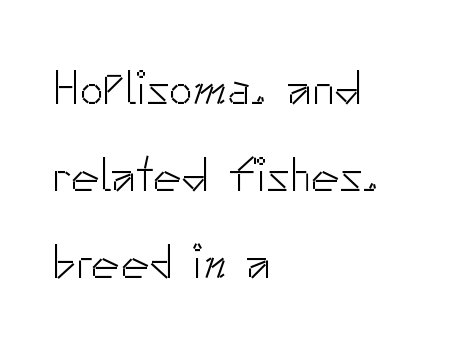
{"serif": "no", "italic": "no", "bold": "no", "weight": "light", "width": "normal", "stroke_contrast": "low", "x_height": "small", "monospaced": "no", "underline": "no", "align": "left", "line_spacing_ratio": 1.81, "letter_spacing": "normal", "letter_spacing_em": 0.0, "glyph_px": 48}
